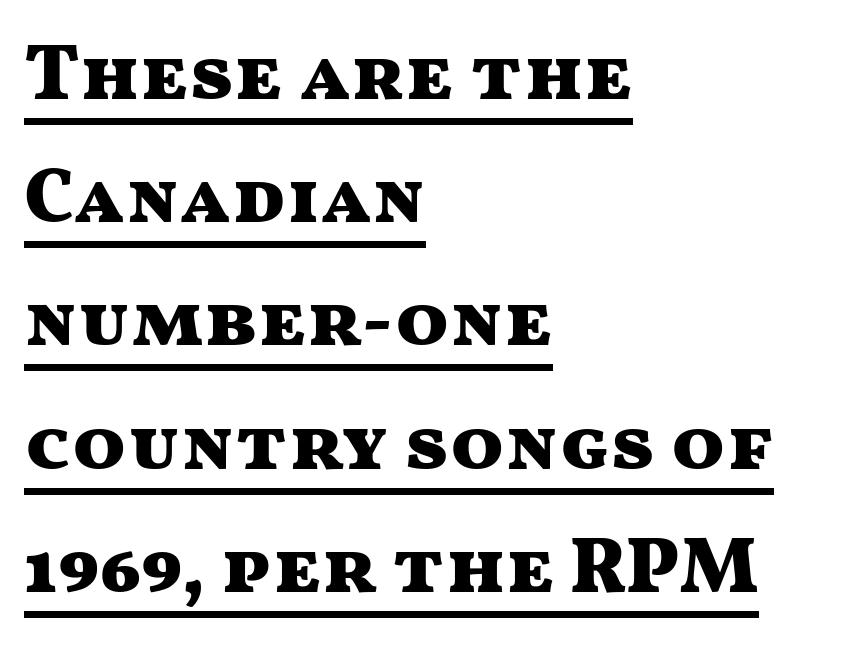
The image shows 78 px heavy, wide sans-serif type, upright; set left-aligned, normal line spacing (1.58x), normal letter spacing, underlined; medium stroke contrast and a medium x-height.
